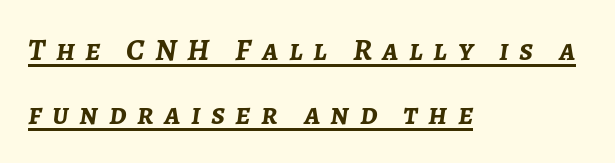
{"italic": "yes", "lean": "right", "slant_degrees": 7, "bold": "yes", "weight": "semibold", "width": "normal", "stroke_contrast": "low", "x_height": "medium", "monospaced": "no", "underline": "yes", "align": "left", "line_spacing": "loose", "line_spacing_ratio": 2.05, "letter_spacing": "wide", "letter_spacing_em": 0.34, "glyph_px": 31}
